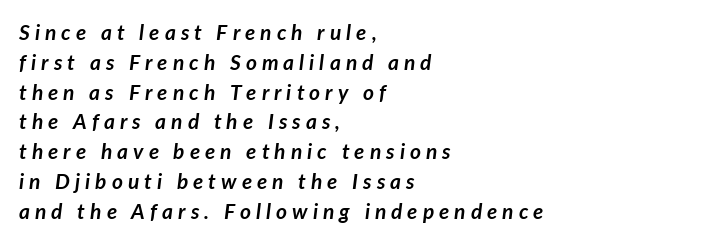
Look at the tracking — it's clearly loosened, letters drifting apart. The lines sit at an ordinary, default distance from one another. Every letter is thick-stroked: bold, no question. In terms of posture, this sample is oblique. The zone under the glyphs is completely vacant. The passage is arranged the way most books set body copy — flush left.
